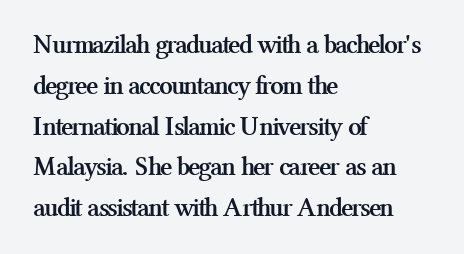
The image shows 27 px bold type, upright; set left-aligned, normal line spacing (1.51x), normal letter spacing, not underlined.
